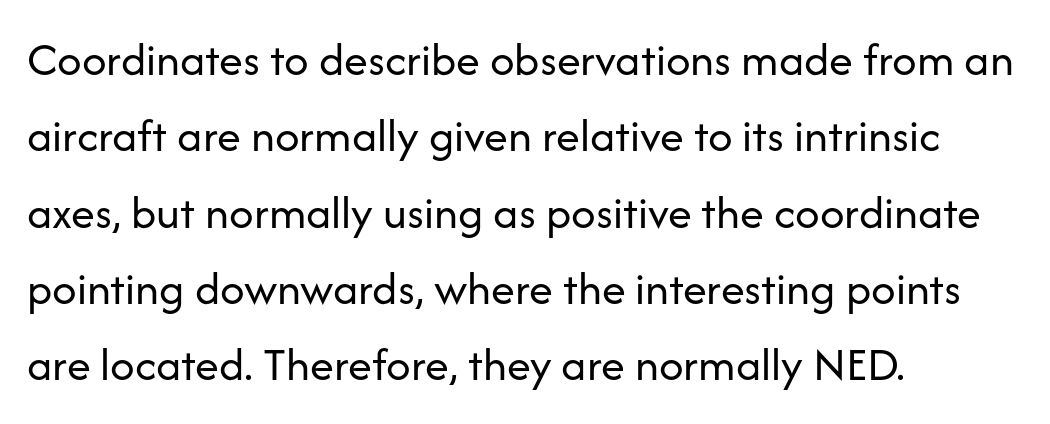
The image shows 48 px regular-weight sans-serif type, upright; set left-aligned, normal line spacing (1.59x), normal letter spacing, not underlined; low stroke contrast and a medium x-height.
